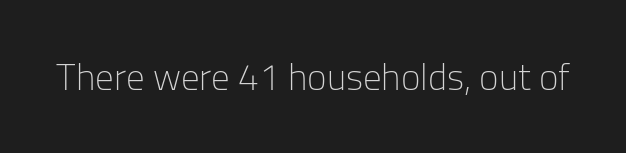
{"serif": "no", "italic": "no", "bold": "no", "weight": "light", "width": "normal", "stroke_contrast": "low", "x_height": "medium", "monospaced": "no", "underline": "no", "letter_spacing": "normal", "letter_spacing_em": 0.0, "glyph_px": 37}
